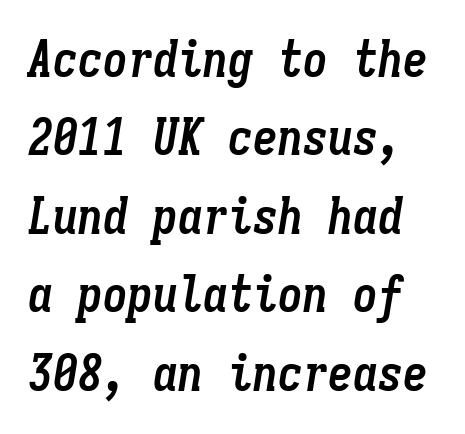
The image shows 50 px semibold, condensed type, italic (leaning right), monospaced; set normal line spacing (1.57x), normal letter spacing, not underlined; low stroke contrast and a medium x-height.
